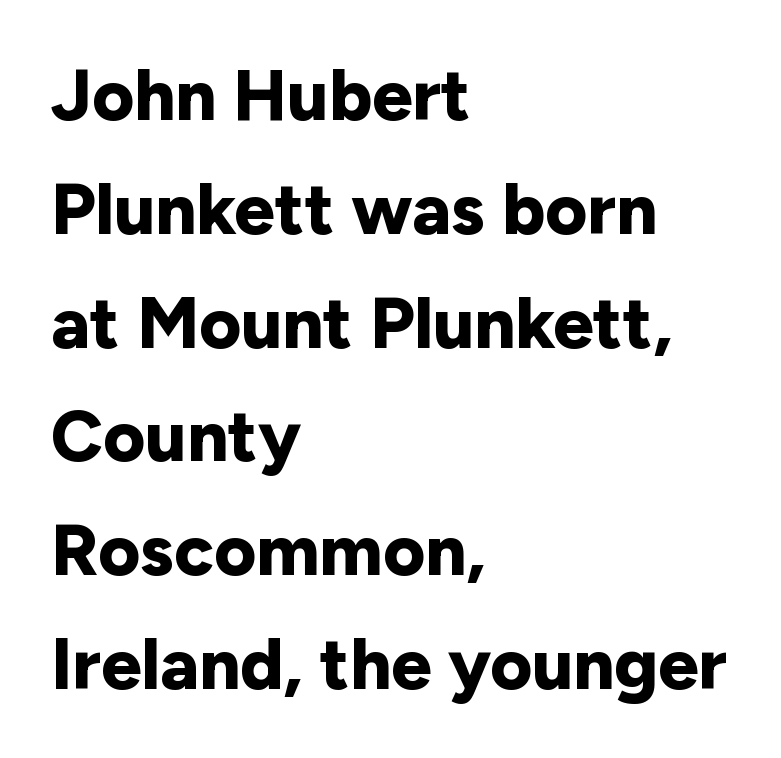
{"serif": "no", "italic": "no", "bold": "yes", "weight": "bold", "width": "normal", "stroke_contrast": "low", "x_height": "medium", "monospaced": "no", "underline": "no", "align": "left", "line_spacing": "normal", "line_spacing_ratio": 1.58, "letter_spacing": "normal", "letter_spacing_em": 0.0, "glyph_px": 72}
